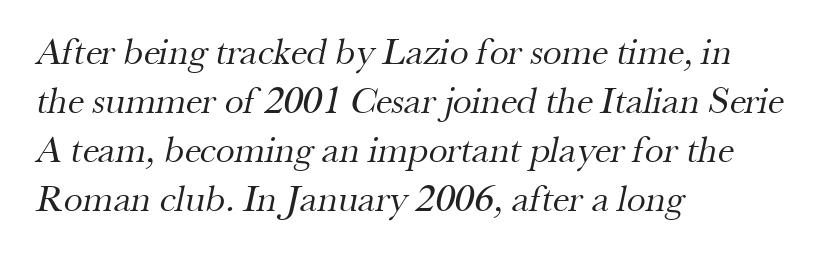
The image shows 38 px regular-weight serif type; set left-aligned, normal line spacing (1.29x), normal letter spacing, not underlined; medium stroke contrast and a small x-height.
